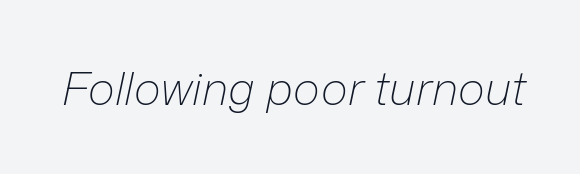
The image shows 46 px light type, italic (leaning right); set normal letter spacing, not underlined; low stroke contrast and a medium x-height.
